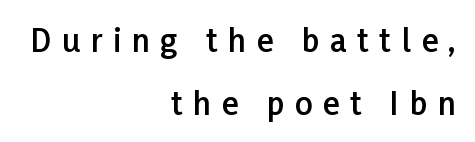
The image shows 31 px semibold sans-serif type, upright; set right-aligned, loose line spacing (2.02x), unusually wide letter spacing (+0.34 em), not underlined; low stroke contrast and a medium x-height.
